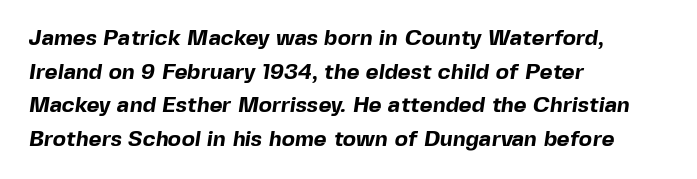
Is the type bold? Yes — the strokes are clearly thick and heavy. Horizontal alignment here is leftward, the default for most running prose. Caption: standard tracking, unaltered. Does the leading feel generous? No, just average. The glyphs are unaccompanied by any horizontal stroke below them.
